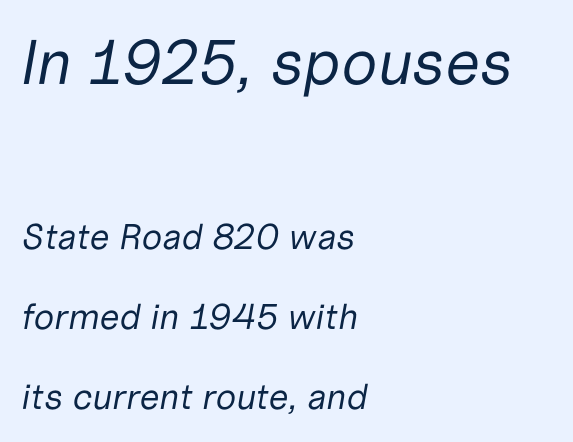
The rendering keeps characters at their native spacing. Size hierarchy here favors the leading block over the trailing one. Is this a fixed-width face? No — the glyphs have proportional, varying widths. If you drew a line through each stem, it would be angled. Visually the block forms a straight wall on the left and a jagged coastline on the right.
